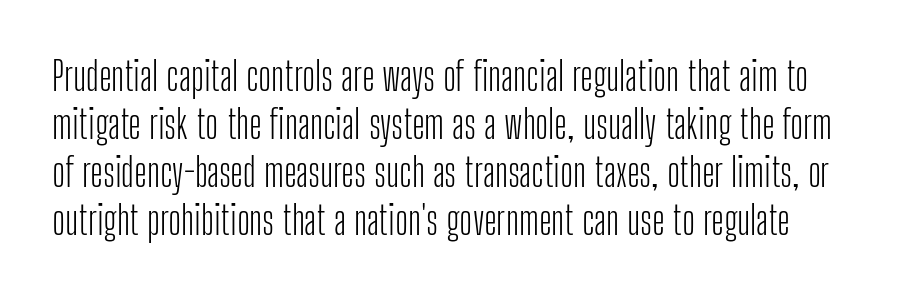
{"serif": "no", "italic": "no", "bold": "no", "weight": "light", "width": "condensed", "stroke_contrast": "low", "x_height": "medium", "monospaced": "no", "underline": "no", "line_spacing_ratio": 1.23, "letter_spacing": "normal", "letter_spacing_em": 0.0, "glyph_px": 39}
